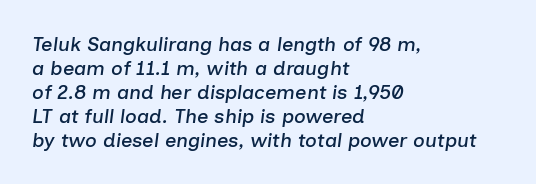
The type is set solid horizontally, with unmodified tracking. The gap between lines stays unmarked. These lines were composed using italics. One-word summary of the alignment: left.
